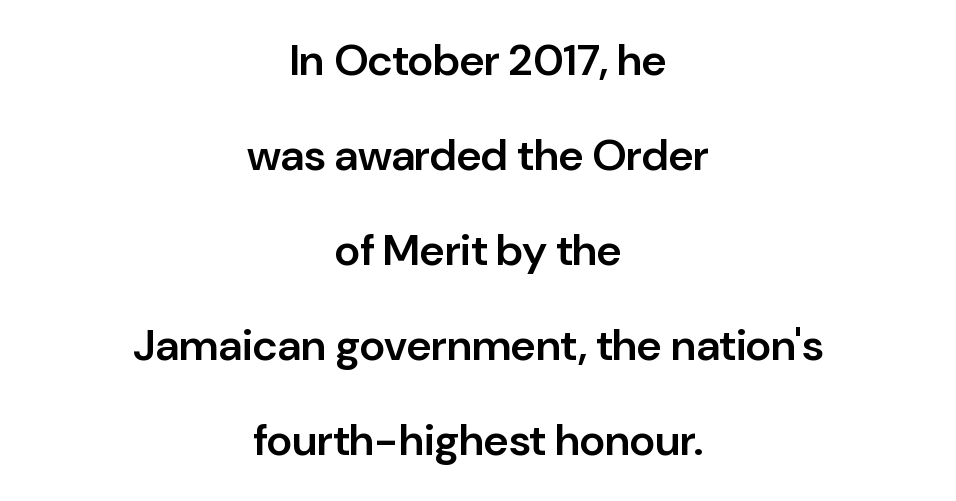
{"serif": "no", "italic": "no", "bold": "semi", "weight": "semibold", "width": "normal", "stroke_contrast": "low", "x_height": "medium", "monospaced": "no", "underline": "no", "align": "center", "line_spacing": "loose", "line_spacing_ratio": 2.16, "letter_spacing": "normal", "letter_spacing_em": 0.0, "glyph_px": 44}
